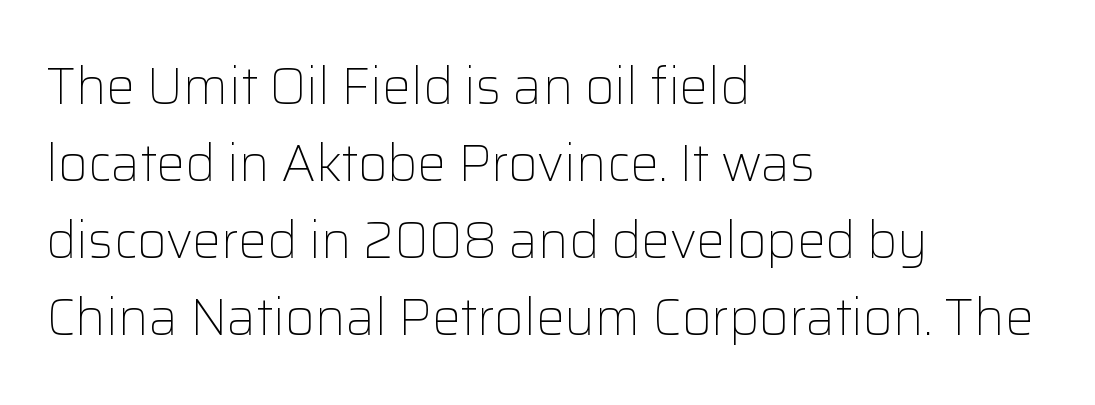
Designer's note — italics off, roman on. The string is rendered with underlining switched off. Note the varied advance widths — an 'i' is clearly narrower than an 'm'. The rendering shows plain stroke endings on the letterforms — a sans-serif design. Stems and bowls with no extra thickness — not bold. In terms of letterspacing, this is plain default setting.
